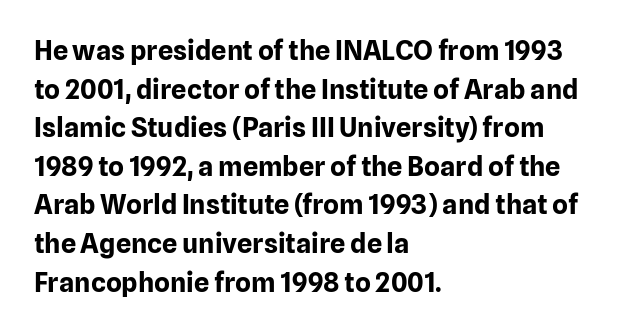
Q: Is the text bold? A: Yes.
Q: Is the text italic (slanted)? A: No, it is upright.
Q: Is the text underlined? A: No.
Q: How is the paragraph aligned? A: Left-aligned.
Q: Is the spacing between letters normal or unusually wide? A: Normal.
Q: Is the spacing between lines tight, normal or loose? A: Normal.
